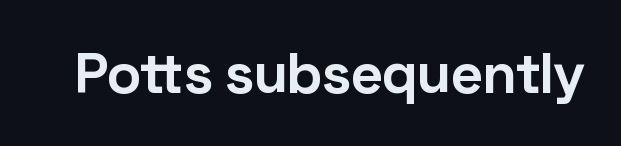
Do the letters lean? They stand straight. Heft: maximum for text — a bold. What stands out about the letter spacing? Nothing — it is the standard amount. Stroke terminals: plain, sans-serif. Descenders are the only things crossing below the line.
